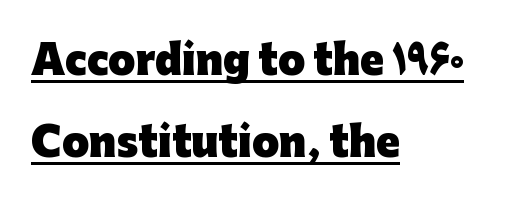
The image shows 39 px heavy sans-serif type, upright; set left-aligned, loose line spacing (2.1x), normal letter spacing, underlined; low stroke contrast and a medium x-height.
